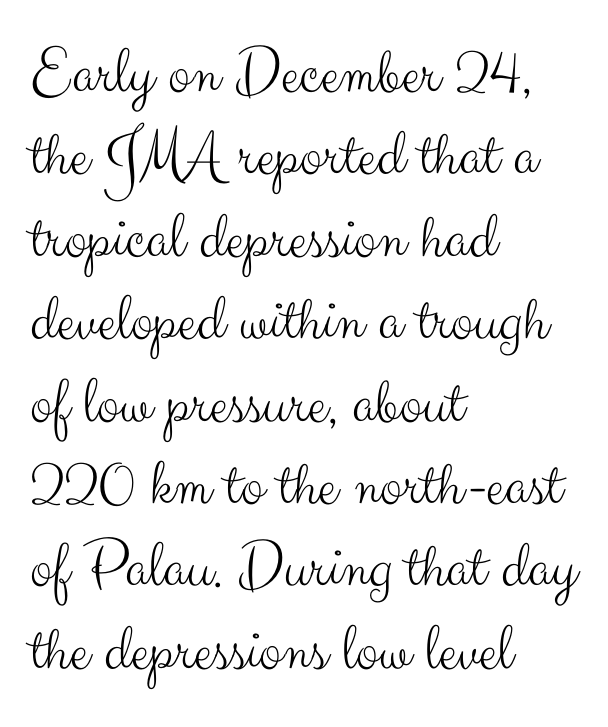
Examine the stroke ends and you'll find no serifs. These lines are set flush left with a ragged right edge. The words here are not underlined.
